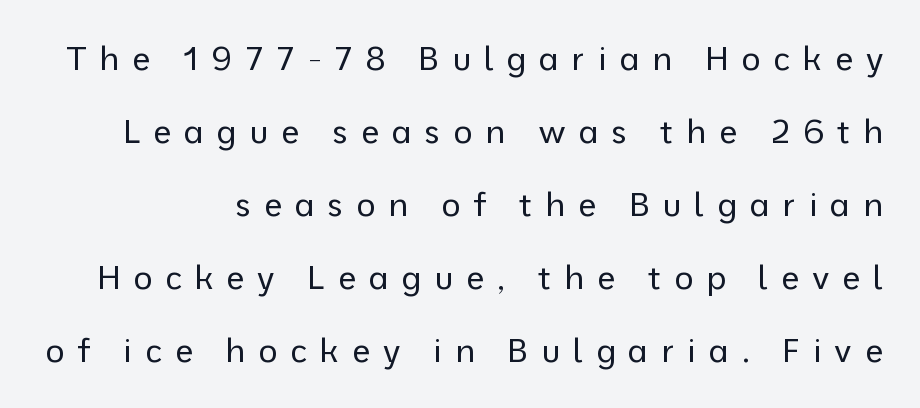
{"serif": "no", "italic": "no", "bold": "no", "weight": "regular", "width": "normal", "stroke_contrast": "low", "x_height": "medium", "monospaced": "no", "underline": "no", "line_spacing": "loose", "line_spacing_ratio": 2.21, "letter_spacing": "wide", "letter_spacing_em": 0.39, "glyph_px": 33}
